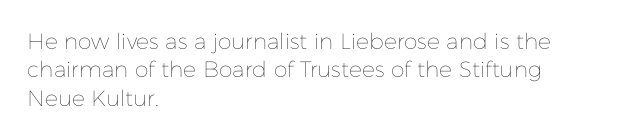
The image shows 22 px text type, upright; set left-aligned, normal line spacing (1.29x), normal letter spacing, not underlined.
